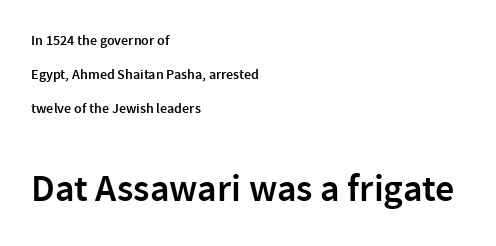
You get the small type first, then a jump to larger type. This is the in-between weight designers call semibold or demi. Baseline-to-baseline distance is far greater than the letter height. These lines are rendered in a variable-pitch font. This rendering features lettering with no underline.
